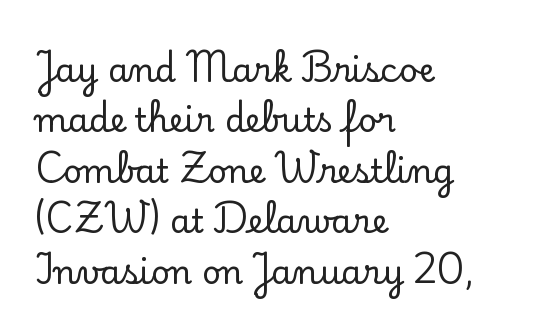
{"serif": "yes", "italic": "no", "width": "normal", "stroke_contrast": "low", "x_height": "small", "monospaced": "no", "underline": "no", "align": "left", "line_spacing": "normal", "line_spacing_ratio": 1.53, "letter_spacing": "normal", "letter_spacing_em": 0.0, "glyph_px": 33}
